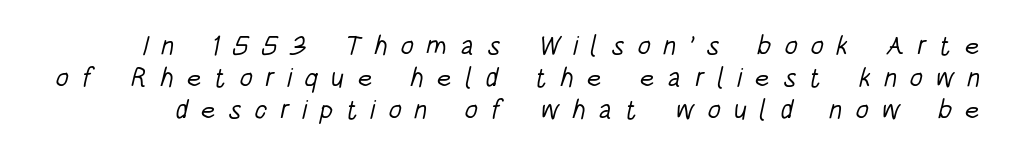
Q: Is the text bold? A: No.
Q: Is the text underlined? A: No.
Q: Is the spacing between letters normal or unusually wide? A: Unusually wide.
